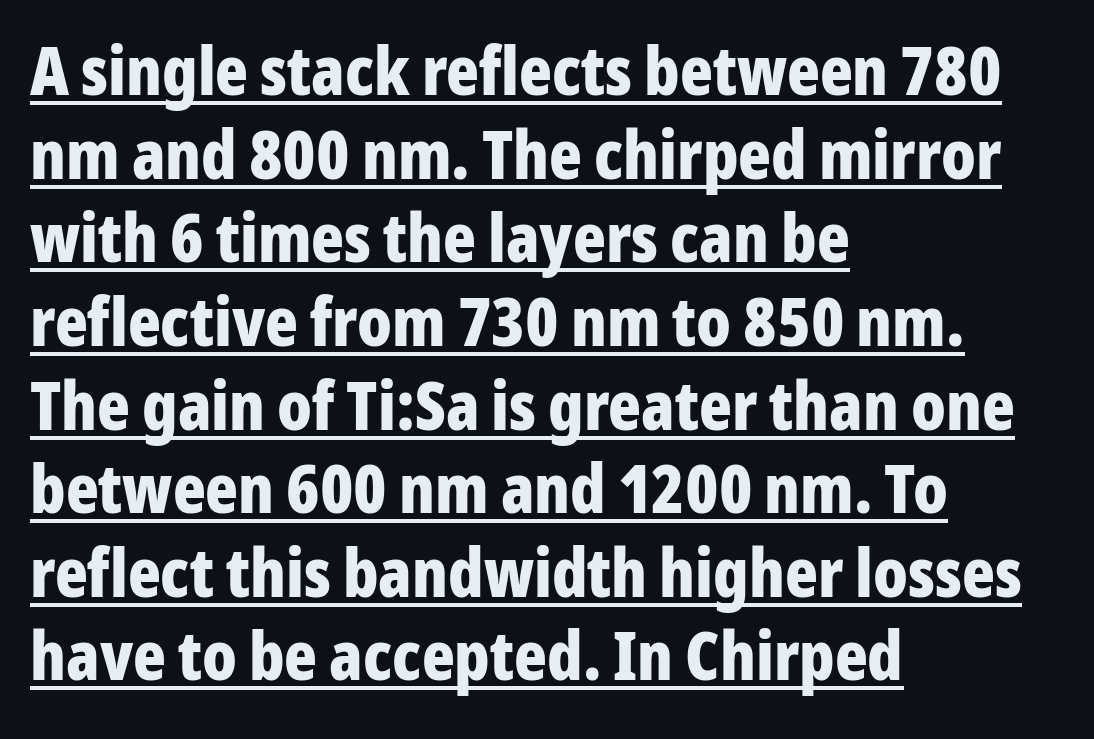
The image shows 68 px bold, condensed sans-serif type, upright; set left-aligned, line spacing 1.23x, normal letter spacing, underlined; low stroke contrast and a medium x-height.
